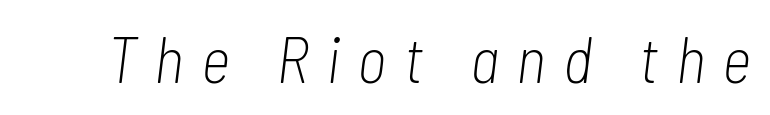
Compared with typical body copy, the letter spacing here is much looser. It's the slanting kind of type. Varying glyph widths throughout — classic text-font behaviour. A quiet, ordinary-to-light weight characterises the typeface. No word sits above an underline.
